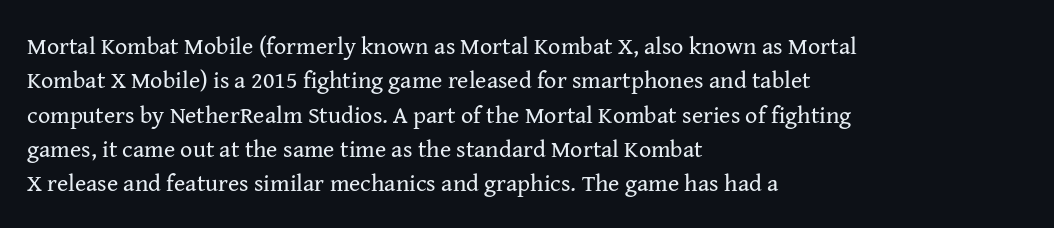
{"italic": "no", "bold": "no", "underline": "no", "align": "left", "line_spacing": "normal", "line_spacing_ratio": 1.43, "letter_spacing": "normal", "letter_spacing_em": 0.0, "glyph_px": 24}
